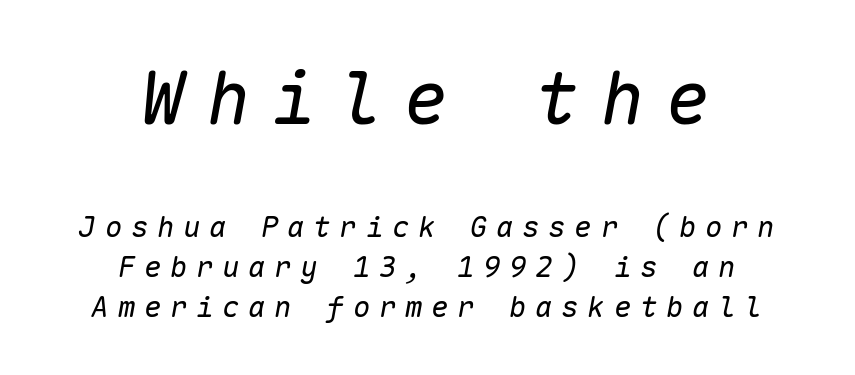
Every character here occupies the same horizontal width, giving the sample a typewriter-like rhythm. Compared with a typical body face, this is equally light or lighter still. The rows are spaced the way most documents space them. This rendering uses center alignment, leaving both contours irregular but symmetric. Italic? Definitely — the glyphs are oblique. Reading top to bottom, the characters get smaller at the block break.
